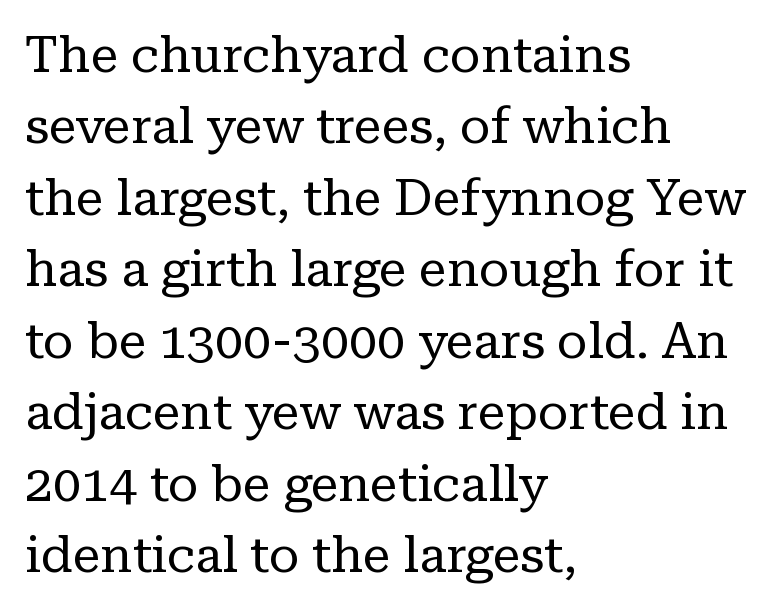
Q: Is the text bold? A: No.
Q: Is the text italic (slanted)? A: No, it is upright.
Q: Is the typeface a serif or a sans-serif typeface? A: Serif.
Q: Is the text underlined? A: No.
Q: How is the paragraph aligned? A: Left-aligned.
Q: Is the spacing between letters normal or unusually wide? A: Normal.
Q: Is the spacing between lines tight, normal or loose? A: Normal.
Q: Width (condensed, normal, or wide)? A: Normal.
Q: Stroke contrast? A: Low.
Q: x-height? A: Medium.
Q: Monospaced? A: No.
